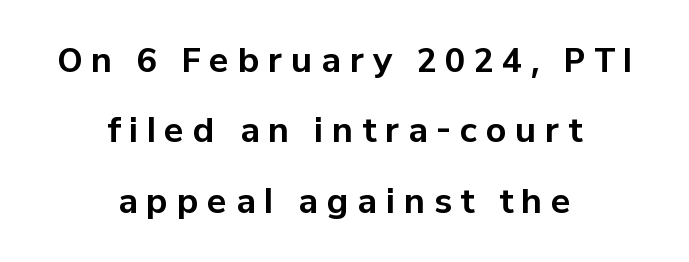
The image shows 33 px bold sans-serif type, upright; set centered, loose line spacing (2.13x), unusually wide letter spacing (+0.26 em), not underlined; low stroke contrast and a medium x-height.
